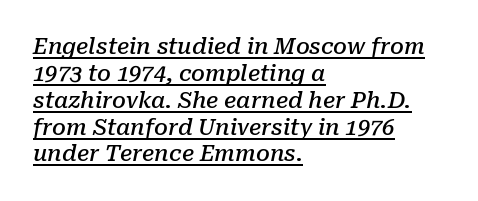
{"italic": "yes", "lean": "right", "slant_degrees": 10, "bold": "semi", "underline": "yes", "align": "left", "line_spacing_ratio": 1.22, "letter_spacing": "normal", "letter_spacing_em": 0.0, "glyph_px": 22}
